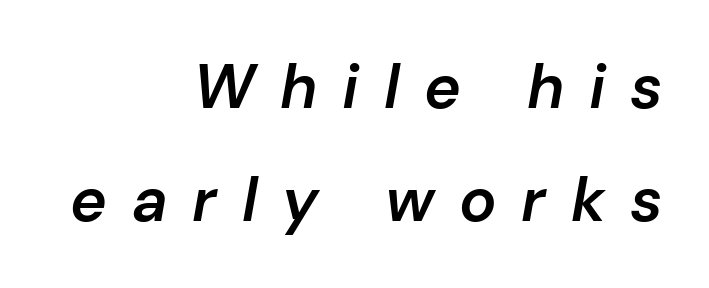
Decoration check: the copy has no underline. Casual observation: everything's shoved over to the right. Note the varied advance widths — an 'i' is clearly narrower than an 'm'. Weight check: semibold — heavier than regular, not quite bold. The face used here is rendered with a markedly widened letterfit. The rendering applies a slant to the glyphs.
